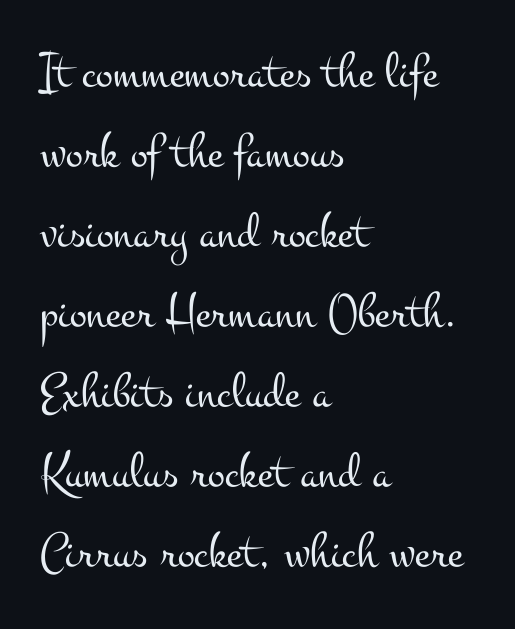
The passage shown is typed in a proportional face where columns would drift. Words float on clear page, feet unadorned. The line-height multiplier appears to be the usual default. Line starts are locked; line ends wander.
